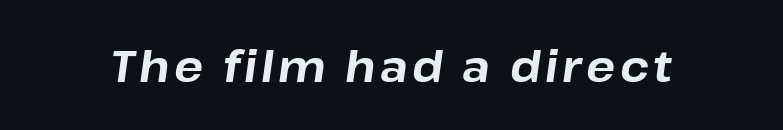
The whole block is typeset with a tilt. The baseline area is clear. Each letter keeps its own natural width here, so spacing adapts to shape. The letters are bold, with thick, heavy strokes.
